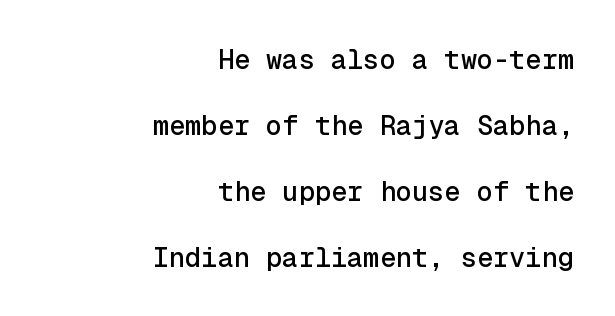
The image shows 27 px text type, upright; set right-aligned, loose line spacing (2.44x), normal letter spacing, not underlined.
